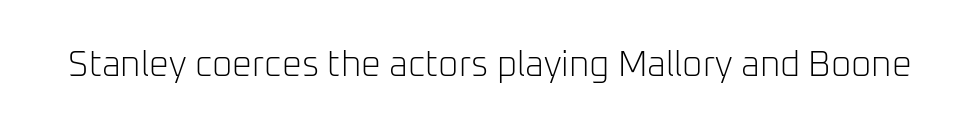
Q: Is the text bold? A: No.
Q: Is the text italic (slanted)? A: No, it is upright.
Q: Is the typeface a serif or a sans-serif typeface? A: Sans-serif.
Q: Is the text underlined? A: No.
Q: Is the spacing between letters normal or unusually wide? A: Normal.
Q: Width (condensed, normal, or wide)? A: Normal.
Q: Stroke contrast? A: Low.
Q: x-height? A: Medium.
Q: Monospaced? A: No.
